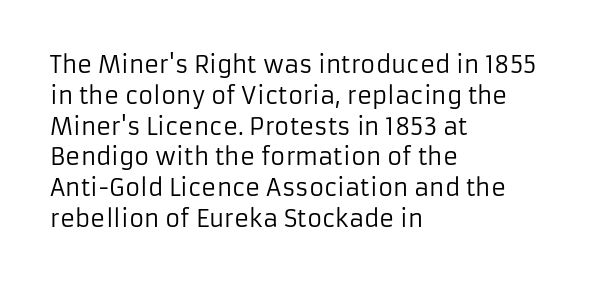
Descenders are the only things crossing below the line. The font sits on the lighter half of the weight spectrum, regular included. Does the copy run flush right? No — it runs flush left. Vertically, the passage feels balanced, rows spaced as you'd expect.
